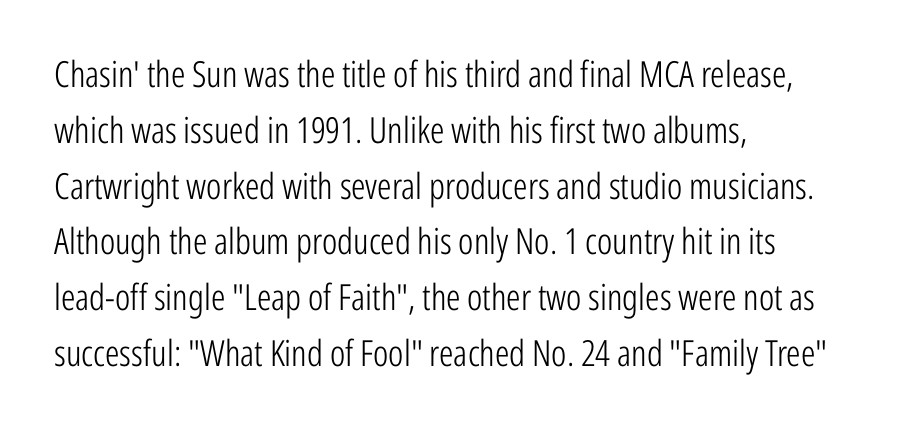
Q: Is the text bold? A: No.
Q: Is the text italic (slanted)? A: No, it is upright.
Q: Is the typeface a serif or a sans-serif typeface? A: Sans-serif.
Q: Is the text underlined? A: No.
Q: How is the paragraph aligned? A: Left-aligned.
Q: Is the spacing between letters normal or unusually wide? A: Normal.
Q: Is the spacing between lines tight, normal or loose? A: Normal.
Q: Width (condensed, normal, or wide)? A: Condensed.
Q: Stroke contrast? A: Low.
Q: x-height? A: Medium.
Q: Monospaced? A: No.
